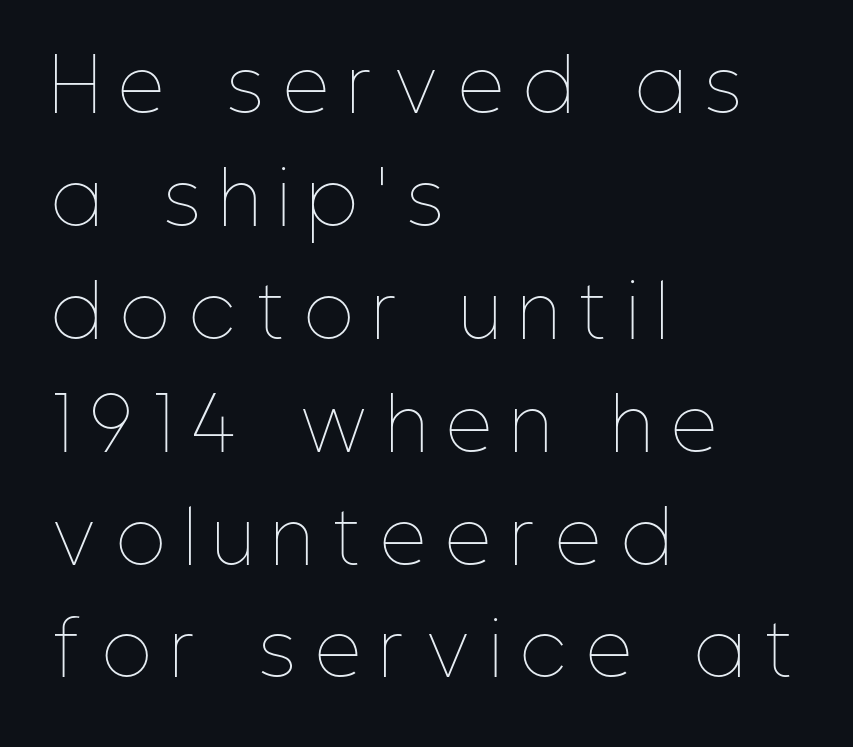
The image shows 71 px thin, condensed type, upright; set left-aligned, normal line spacing (1.59x), unusually wide letter spacing (+0.3 em), not underlined; low stroke contrast and a medium x-height.
